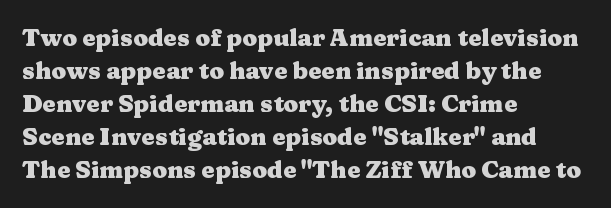
Q: Is the text bold? A: Yes.
Q: Is the text italic (slanted)? A: No, it is upright.
Q: Is the text underlined? A: No.
Q: How is the paragraph aligned? A: Left-aligned.
Q: Is the spacing between letters normal or unusually wide? A: Normal.
Q: Is the spacing between lines tight, normal or loose? A: Normal.
